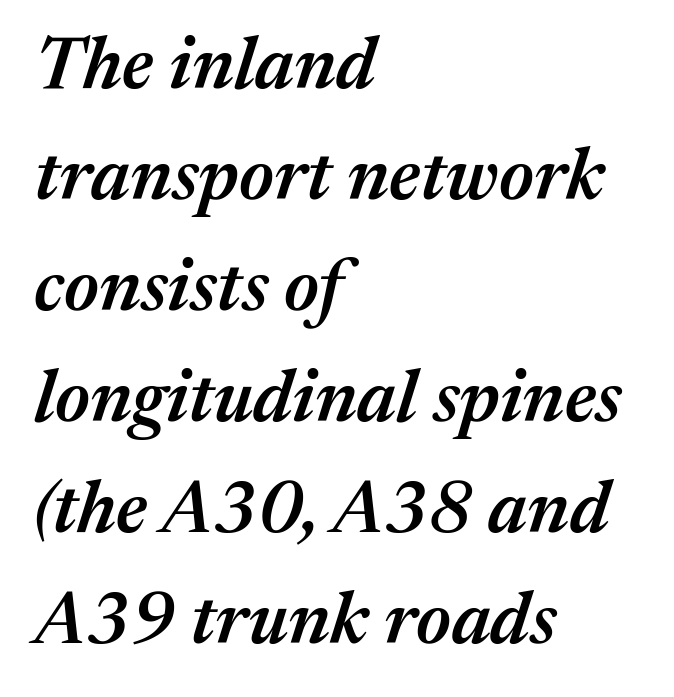
{"italic": "yes", "lean": "right", "slant_degrees": 17, "bold": "semi", "weight": "semibold", "width": "normal", "stroke_contrast": "medium", "x_height": "medium", "monospaced": "no", "underline": "no", "align": "left", "line_spacing": "normal", "line_spacing_ratio": 1.52, "letter_spacing": "normal", "letter_spacing_em": 0.0, "glyph_px": 73}
